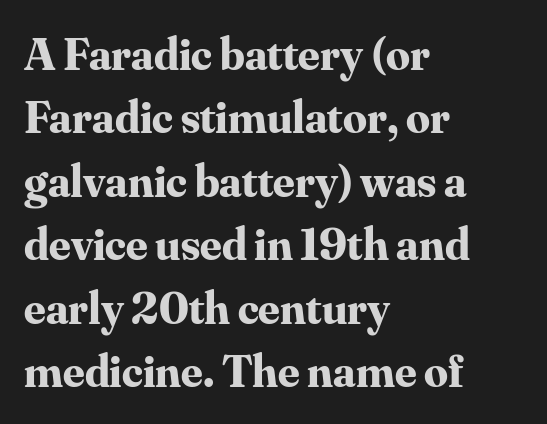
The image shows 47 px bold serif type, upright; set left-aligned, normal line spacing (1.35x), normal letter spacing, not underlined; medium stroke contrast and a small x-height.
